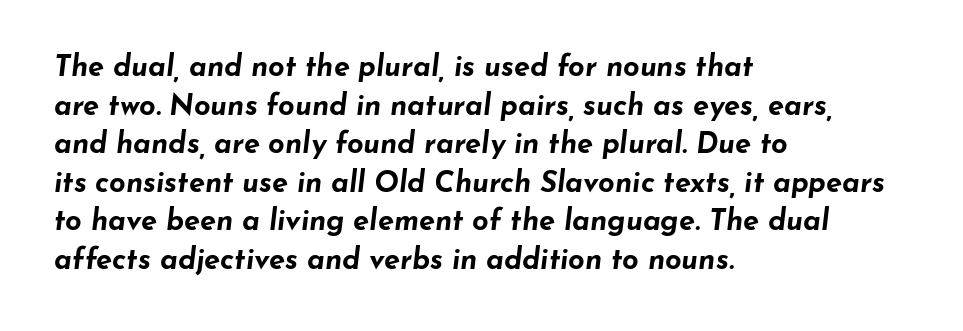
Q: Is the text bold? A: Yes.
Q: Is the text italic (slanted)? A: Yes, it leans right by about 7 degrees.
Q: Is the text underlined? A: No.
Q: How is the paragraph aligned? A: Left-aligned.
Q: Is the spacing between letters normal or unusually wide? A: Normal.
Q: Is the spacing between lines tight, normal or loose? A: Normal.
Q: Width (condensed, normal, or wide)? A: Wide.
Q: Stroke contrast? A: Low.
Q: x-height? A: Small.
Q: Monospaced? A: No.
